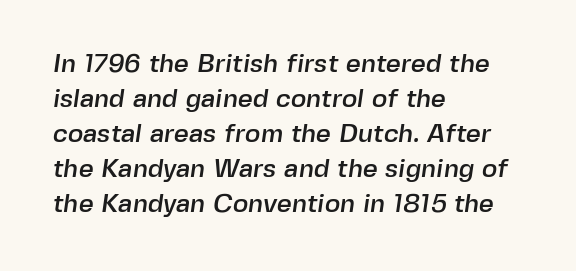
A classic flush-left, rag-right setting is used for this passage. Each word holds together tightly as a unit, with standard inter-letter gaps. The block of text has a typical density, with ordinary space between rows. A clean baseline with only descenders dipping below it.
